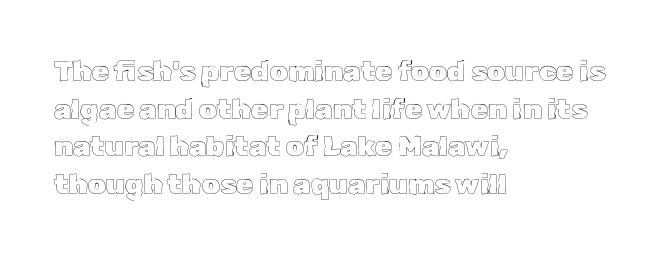
Each word holds together tightly as a unit, with standard inter-letter gaps. Style check: upright. A bare baseline throughout the passage. How would I describe the line gaps? Plain and ordinary. Caption: multi-line text, flush left, ragged right. The face used here is proportionally spaced, like ordinary book or web type.
